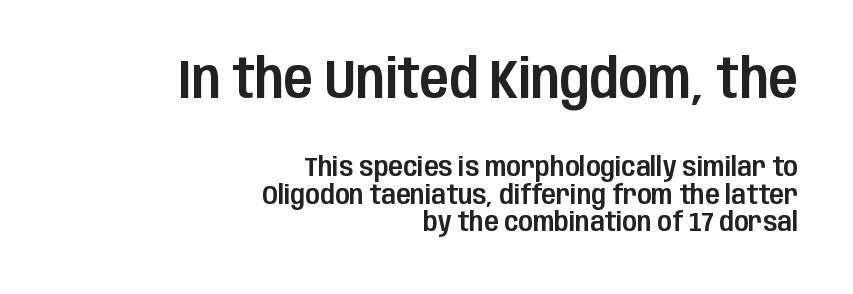
Q: Is the text italic (slanted)? A: No, it is upright.
Q: Is the typeface a serif or a sans-serif typeface? A: Sans-serif.
Q: Is the text underlined? A: No.
Q: How is the paragraph aligned? A: Right-aligned.
Q: Is the spacing between letters normal or unusually wide? A: Normal.
Q: Is the spacing between lines tight, normal or loose? A: Tight.
Q: Which block of text is set in a larger size, the first (top) or the second (bottom)? A: The first (top) one.
Q: Width (condensed, normal, or wide)? A: Condensed.
Q: Stroke contrast? A: Low.
Q: x-height? A: Large.
Q: Monospaced? A: No.
